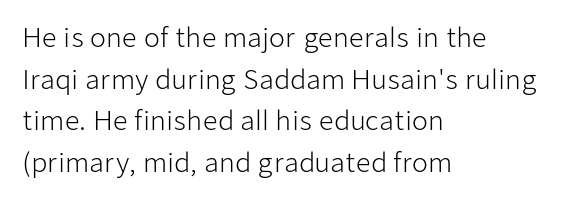
The image shows 26 px text type, upright; set left-aligned, normal line spacing (1.6x), normal letter spacing, not underlined.
